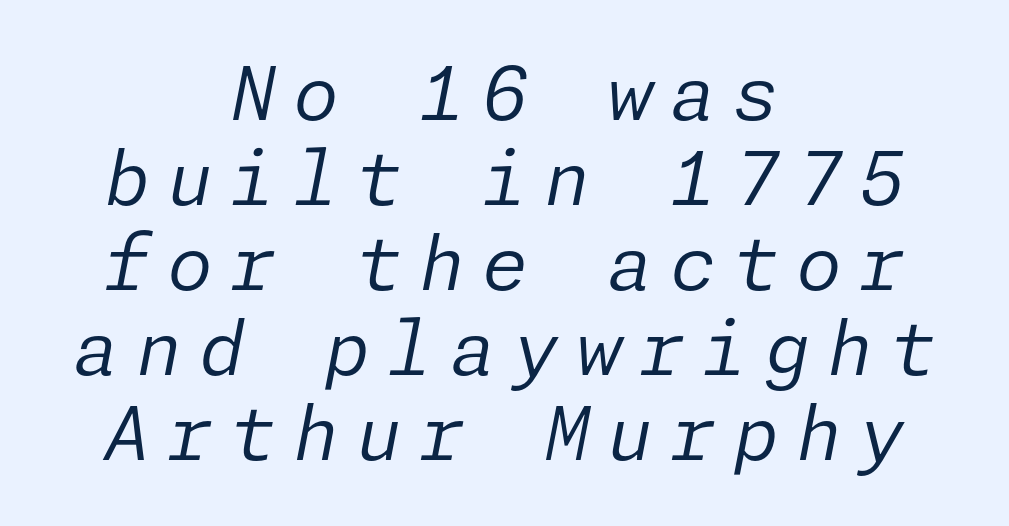
The image shows 74 px regular-weight type, italic (leaning right); set centered, tight line spacing (1.15x), unusually wide letter spacing (+0.23 em), not underlined; low stroke contrast and a medium x-height.
